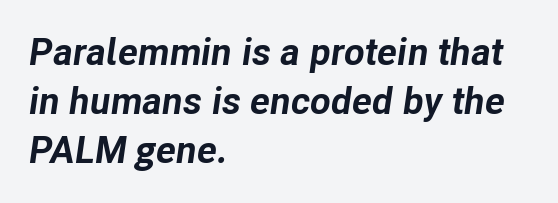
The image shows 38 px bold type, italic (leaning right); set left-aligned, normal line spacing (1.29x), normal letter spacing, not underlined; low stroke contrast and a medium x-height.
